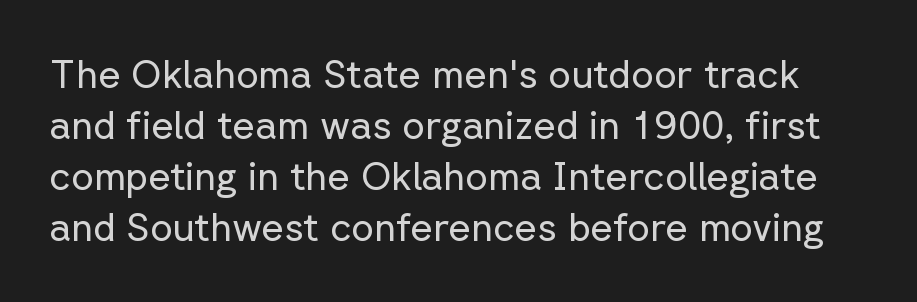
Q: Is the text bold? A: No.
Q: Is the text italic (slanted)? A: No, it is upright.
Q: Is the typeface a serif or a sans-serif typeface? A: Sans-serif.
Q: Is the text underlined? A: No.
Q: Is the spacing between letters normal or unusually wide? A: Normal.
Q: Is the spacing between lines tight, normal or loose? A: Normal.
Q: Width (condensed, normal, or wide)? A: Normal.
Q: Stroke contrast? A: Low.
Q: x-height? A: Medium.
Q: Monospaced? A: No.
